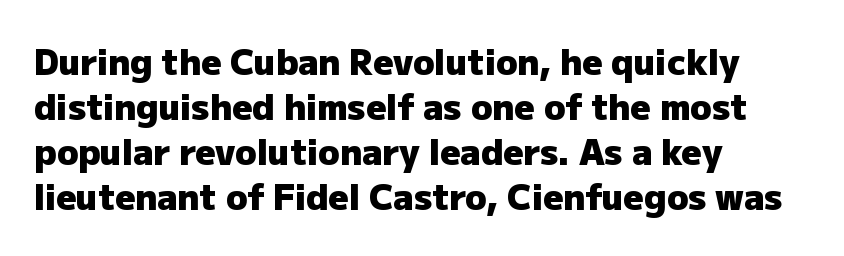
Caption: standard tracking, unaltered. No feet cap the strokes, marking this as sans-serif type. You can tell it's not italic because the verticals are truly vertical. Is the type bold? Yes — the strokes are clearly thick and heavy.
